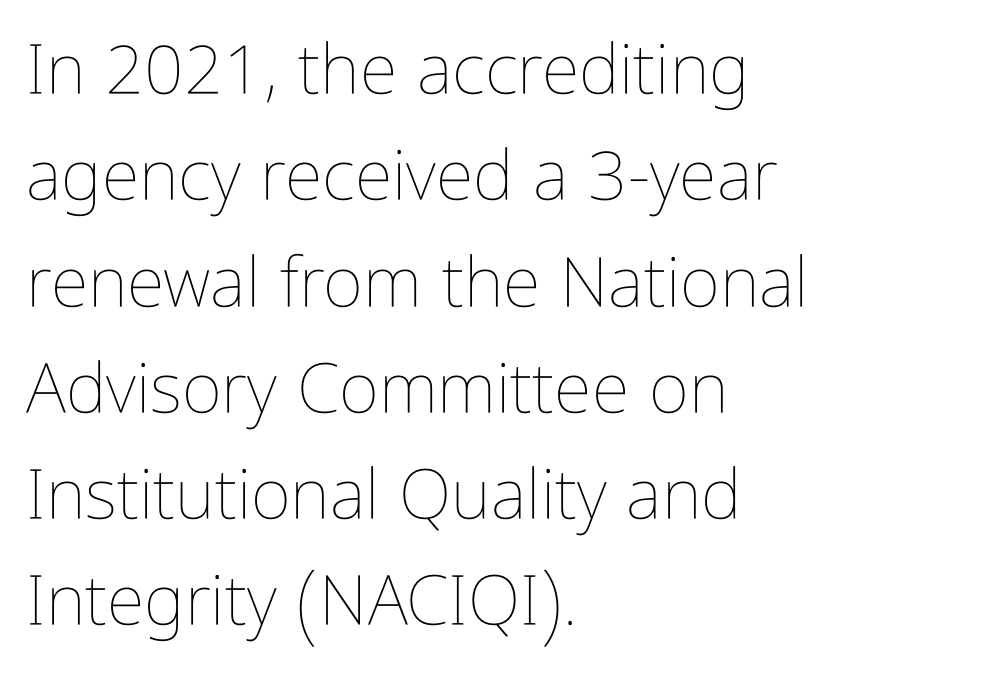
{"italic": "no", "bold": "no", "weight": "thin", "width": "condensed", "stroke_contrast": "low", "x_height": "medium", "monospaced": "no", "underline": "no", "align": "left", "line_spacing": "normal", "line_spacing_ratio": 1.54, "letter_spacing": "normal", "letter_spacing_em": 0.0, "glyph_px": 69}
